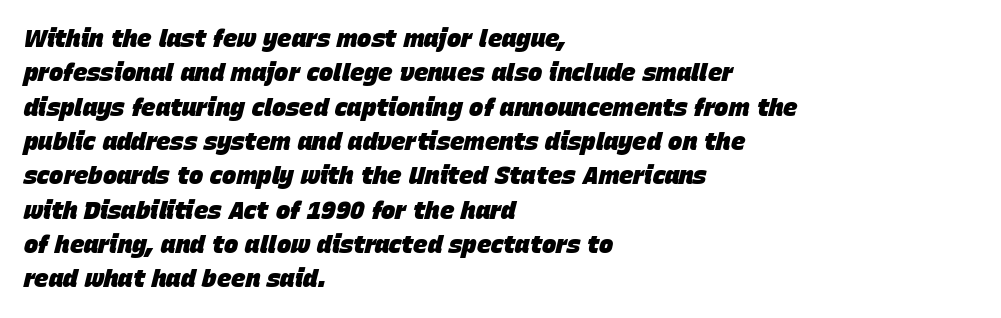
Baseline-to-baseline distance is the conventional proportion of letter height. The passage shown leans; its letterforms are oblique. The strokes are fattened all the way to bold. Observe the ordinary spacing: letters are neighbours, not strangers. Where is the straight margin? On the left. Only glyphs here, with clear space below each row.
